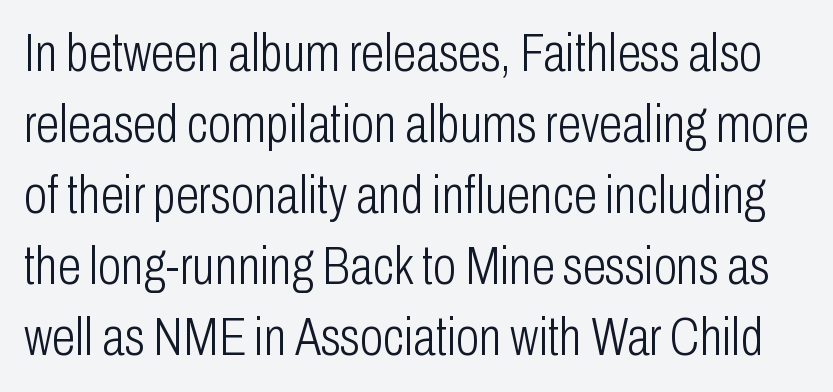
The image shows 53 px light, condensed sans-serif type, upright; set normal line spacing (1.34x), normal letter spacing, not underlined; low stroke contrast and a medium x-height.
